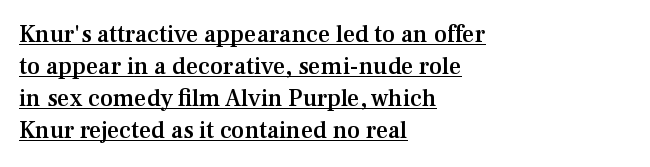
Q: Is the text bold? A: Semi-bold.
Q: Is the text italic (slanted)? A: No, it is upright.
Q: Is the text underlined? A: Yes.
Q: How is the paragraph aligned? A: Left-aligned.
Q: Is the spacing between letters normal or unusually wide? A: Normal.
Q: Is the spacing between lines tight, normal or loose? A: Normal.
